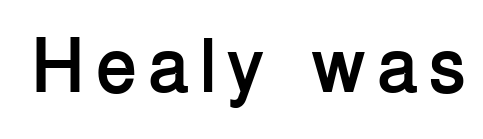
{"serif": "no", "italic": "no", "bold": "yes", "weight": "semibold", "width": "normal", "stroke_contrast": "low", "x_height": "medium", "monospaced": "no", "underline": "no", "glyph_px": 76}
